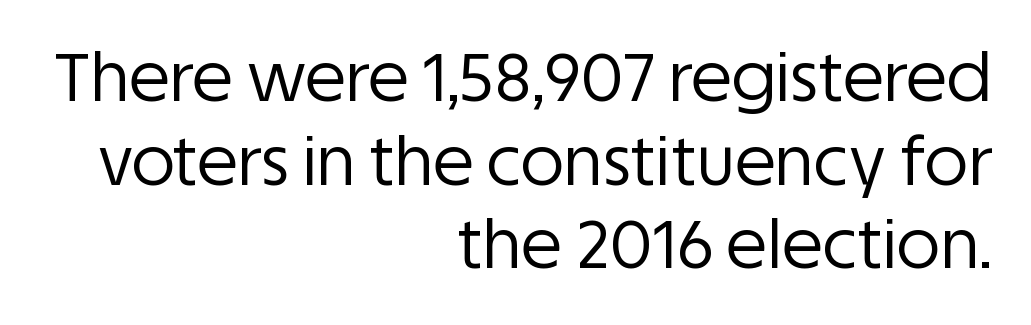
{"serif": "no", "italic": "no", "bold": "no", "weight": "regular", "width": "normal", "stroke_contrast": "low", "x_height": "large", "monospaced": "no", "underline": "no", "align": "right", "line_spacing": "normal", "line_spacing_ratio": 1.25, "letter_spacing": "normal", "letter_spacing_em": 0.0, "glyph_px": 67}
